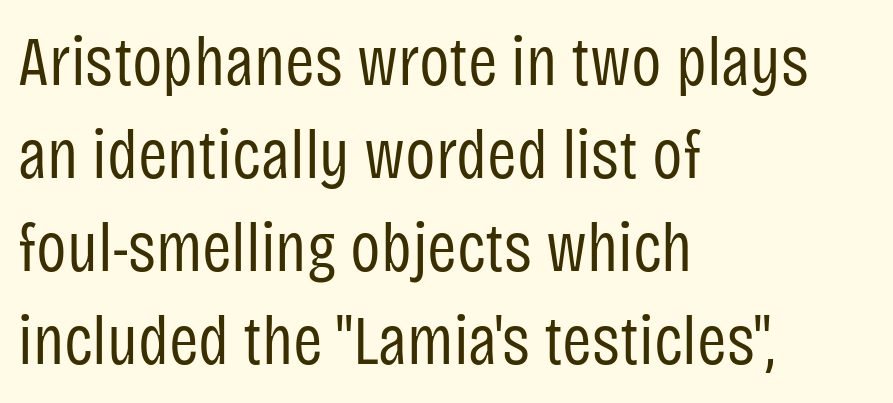
Varying glyph widths throughout — classic text-font behaviour. A clean baseline with only descenders dipping below it. Does the leading feel generous? No, just average. The type family on display is of the sans-serif kind. Does the lettering tilt? It doesn't — this is upright.
